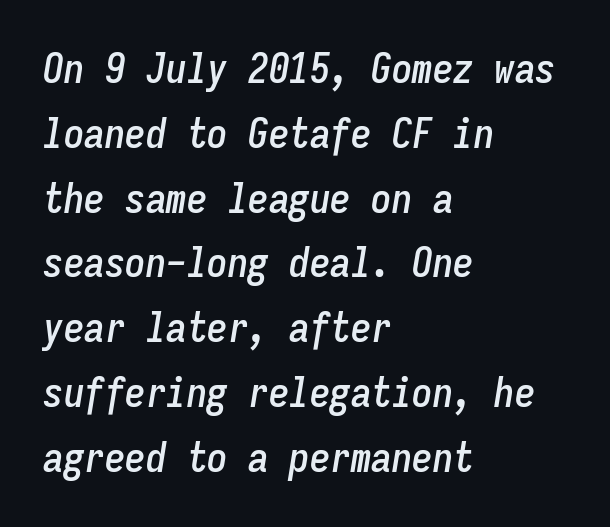
The image shows 41 px condensed type, italic (leaning right), monospaced; set left-aligned, normal line spacing (1.58x), normal letter spacing, not underlined; low stroke contrast and a medium x-height.
